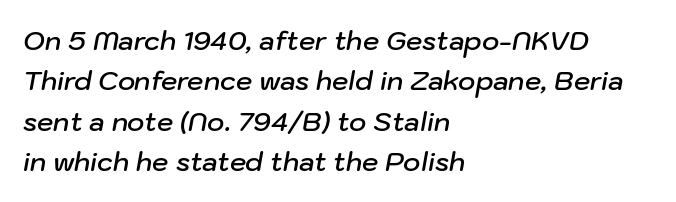
The letters are semibold — heavier than regular but short of a full bold. Is the block centered? No — it sits flush against the left margin. Quick note: underline off. These lines sit exactly where default settings would place them. An italicized treatment has been applied to the whole sample.
